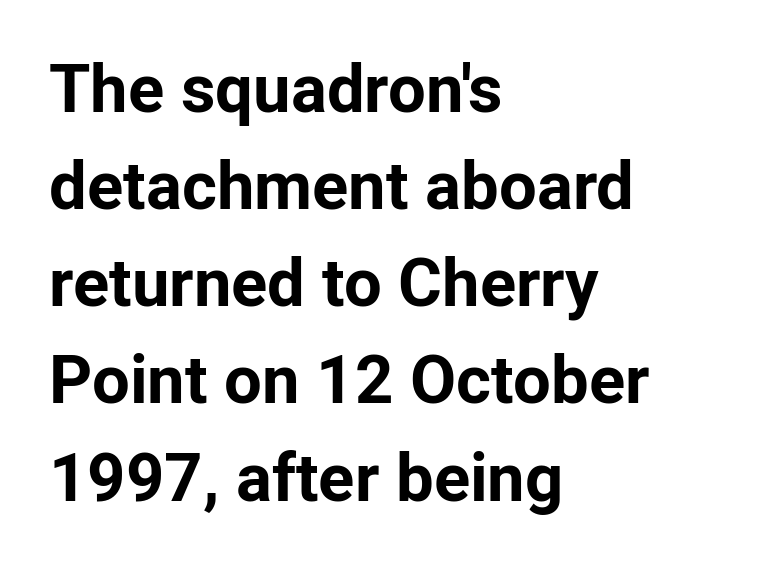
Letterform terminals end flat and unadorned throughout the passage. Layout note: lines flush left. Here the designer chose a conventional face with non-uniform glyph widths. A typesetter would call this leading conventional body-copy spacing.
